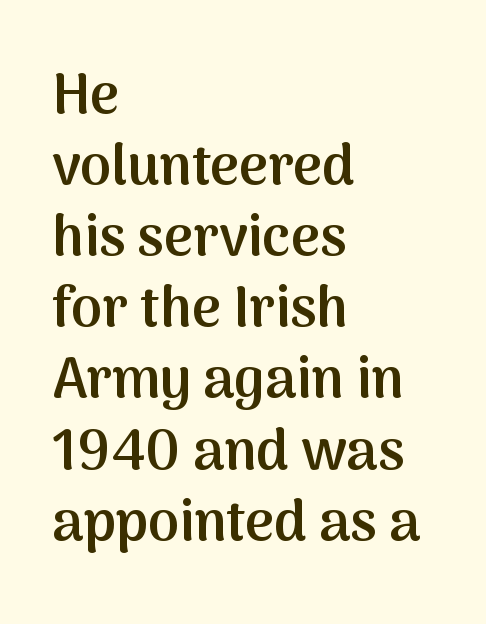
Q: Is the text bold? A: Semi-bold.
Q: Is the text italic (slanted)? A: No, it is upright.
Q: Is the typeface a serif or a sans-serif typeface? A: Sans-serif.
Q: Is the text underlined? A: No.
Q: How is the paragraph aligned? A: Left-aligned.
Q: Is the spacing between letters normal or unusually wide? A: Normal.
Q: Is the spacing between lines tight, normal or loose? A: Normal.
Q: Width (condensed, normal, or wide)? A: Normal.
Q: Stroke contrast? A: Medium.
Q: x-height? A: Medium.
Q: Monospaced? A: No.
